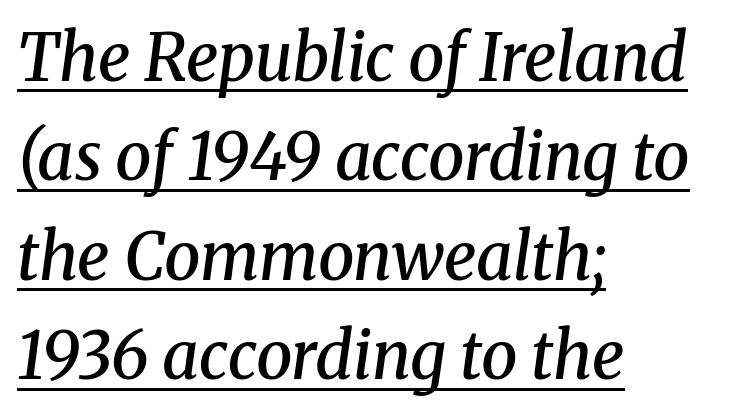
The ragged edge is on the right, which tells us the setting is flush left. Firm but not heavy-handed strokes: this text is semibold. These lines are composed in type with serifs. Has an underline been added? It has. There's an unmistakable incline to the writing here. The face used here is proportionally spaced, like ordinary book or web type.
